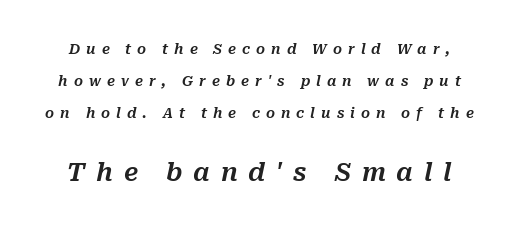
The image shows 25 px text type, italic (leaning right); set loose line spacing (2.29x), unusually wide letter spacing (+0.43 em), not underlined; the second (bottom) block is 1.79x larger.
